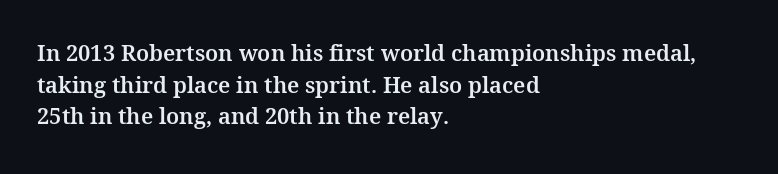
Q: Is the text italic (slanted)? A: No, it is upright.
Q: Is the text underlined? A: No.
Q: How is the paragraph aligned? A: Left-aligned.
Q: Is the spacing between letters normal or unusually wide? A: Normal.
Q: Is the spacing between lines tight, normal or loose? A: Normal.
